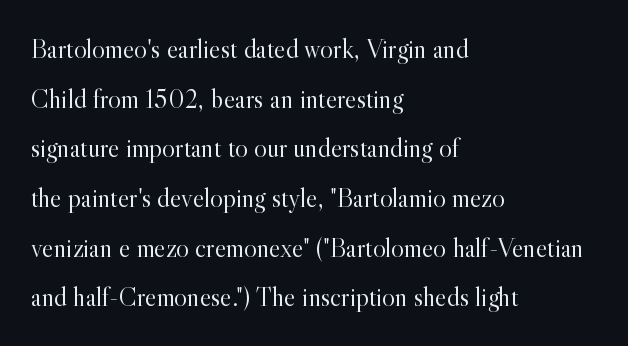
Q: Is the text bold? A: No.
Q: Is the text italic (slanted)? A: No, it is upright.
Q: Is the text underlined? A: No.
Q: How is the paragraph aligned? A: Left-aligned.
Q: Is the spacing between letters normal or unusually wide? A: Normal.
